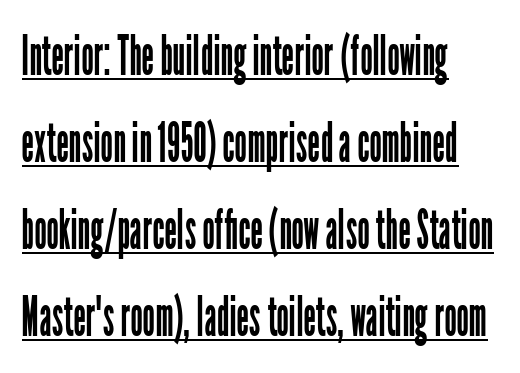
The image shows 55 px regular-weight, condensed sans-serif type, upright; set left-aligned, normal line spacing (1.58x), normal letter spacing, underlined; low stroke contrast and a medium x-height.
